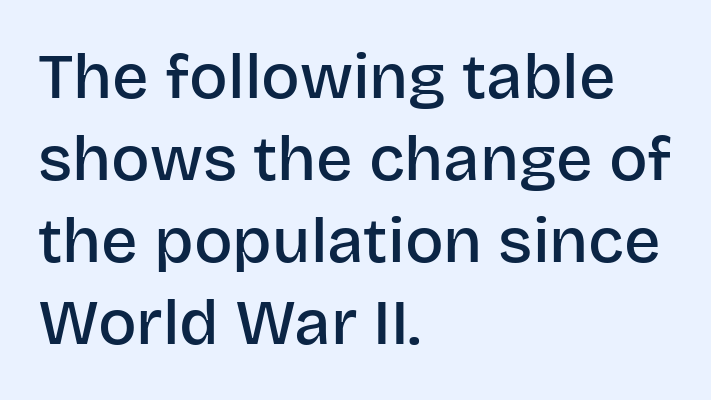
{"serif": "no", "italic": "no", "bold": "semi", "weight": "semibold", "width": "normal", "stroke_contrast": "low", "x_height": "large", "monospaced": "no", "underline": "no", "align": "left", "line_spacing": "normal", "line_spacing_ratio": 1.28, "letter_spacing": "normal", "letter_spacing_em": 0.0, "glyph_px": 64}
